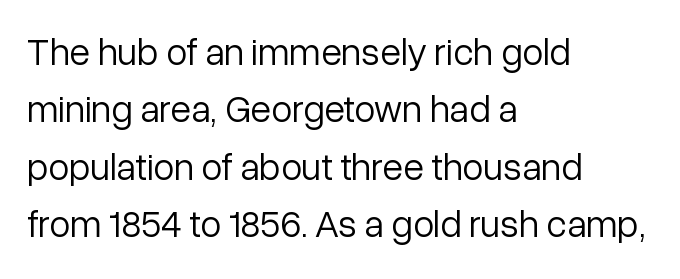
{"serif": "no", "italic": "no", "bold": "no", "weight": "light", "width": "normal", "stroke_contrast": "low", "x_height": "medium", "monospaced": "no", "underline": "no", "align": "left", "line_spacing": "normal", "line_spacing_ratio": 1.51, "letter_spacing": "normal", "letter_spacing_em": 0.0, "glyph_px": 38}
